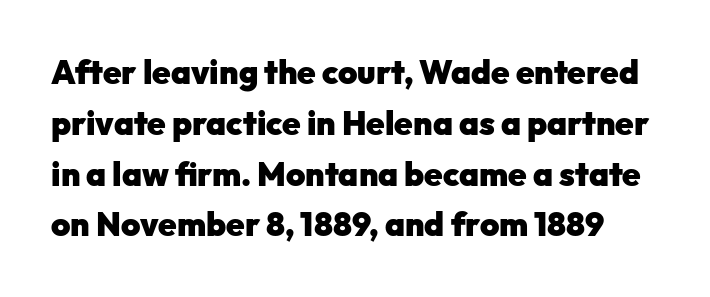
The image shows 33 px heavy sans-serif type, upright; set normal line spacing (1.54x), normal letter spacing, not underlined; low stroke contrast and a medium x-height.
